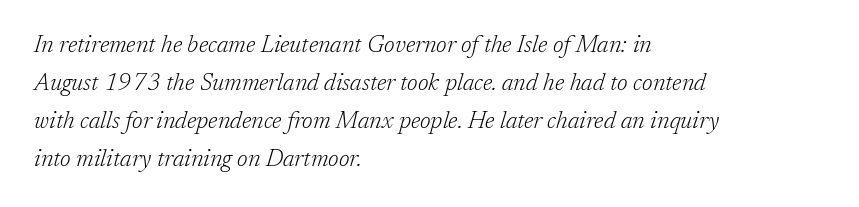
{"italic": "yes", "lean": "right", "slant_degrees": 17, "bold": "no", "underline": "no", "align": "left", "line_spacing": "normal", "line_spacing_ratio": 1.58, "letter_spacing": "normal", "letter_spacing_em": 0.0, "glyph_px": 24}
